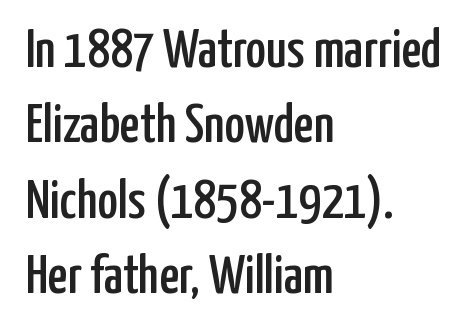
The image shows 55 px condensed sans-serif type, upright; set left-aligned, normal line spacing (1.37x), normal letter spacing, not underlined; low stroke contrast and a medium x-height.
